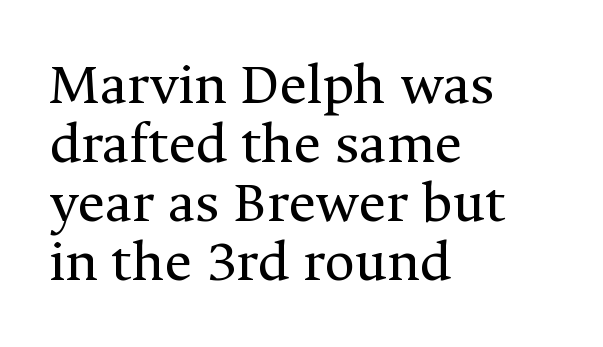
Q: Is the text bold? A: No.
Q: Is the text italic (slanted)? A: No, it is upright.
Q: Is the typeface a serif or a sans-serif typeface? A: Serif.
Q: Is the text underlined? A: No.
Q: How is the paragraph aligned? A: Left-aligned.
Q: Is the spacing between letters normal or unusually wide? A: Normal.
Q: Is the spacing between lines tight, normal or loose? A: Tight.
Q: Width (condensed, normal, or wide)? A: Normal.
Q: Stroke contrast? A: Medium.
Q: x-height? A: Medium.
Q: Monospaced? A: No.
